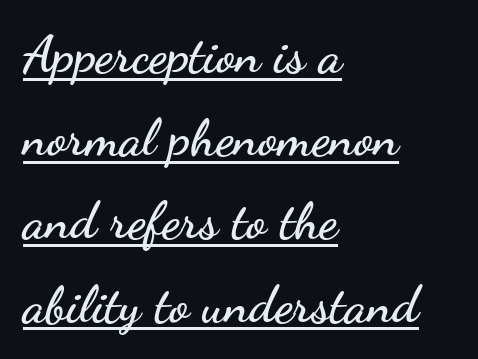
{"serif": "no", "width": "wide", "stroke_contrast": "low", "x_height": "small", "monospaced": "no", "underline": "yes", "align": "left", "line_spacing": "normal", "line_spacing_ratio": 1.6, "letter_spacing": "normal", "letter_spacing_em": 0.0, "glyph_px": 52}
